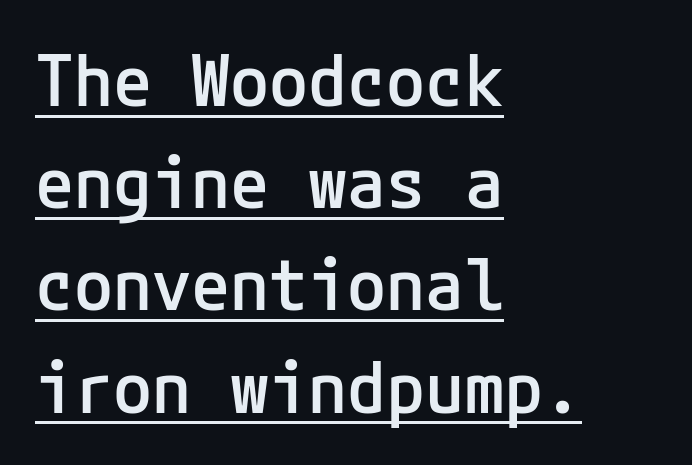
The image shows 71 px semibold sans-serif type, upright; set left-aligned, normal line spacing (1.44x), normal letter spacing, underlined; low stroke contrast and a medium x-height.
